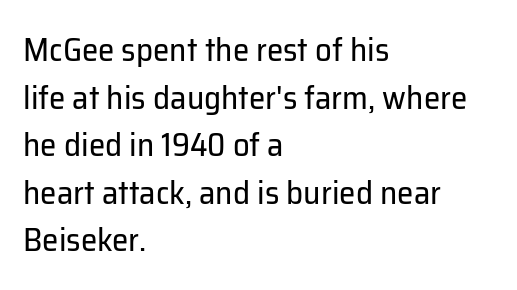
Examine the stroke ends and you'll find no serifs. You could call the tracking neutral — neither tight nor loose. Looks like regular typesetting: each glyph gets only the width it needs. The strokes carry an ordinary text weight at most. The lettering holds an erect, upright posture throughout. In terms of leading, this rendering sits right in the middle.
